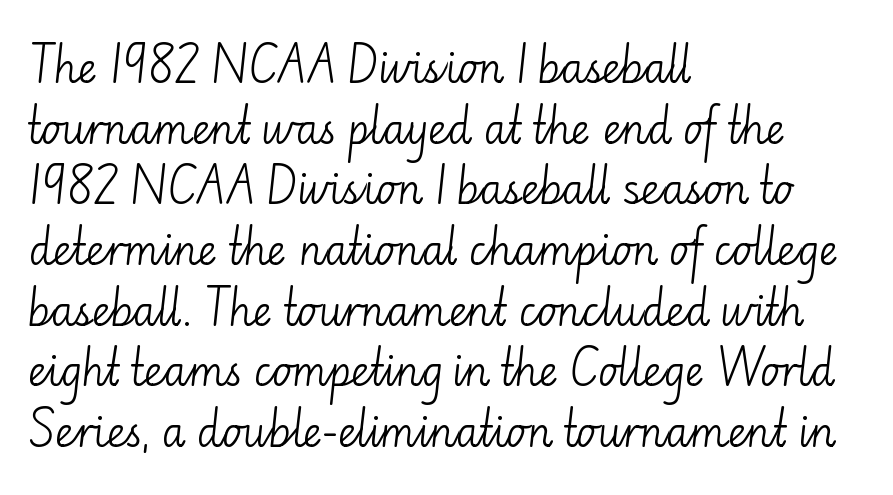
{"serif": "no", "bold": "no", "weight": "light", "width": "normal", "stroke_contrast": "low", "x_height": "small", "monospaced": "no", "underline": "no", "align": "left", "line_spacing": "normal", "line_spacing_ratio": 1.48, "letter_spacing": "normal", "letter_spacing_em": 0.0, "glyph_px": 41}
